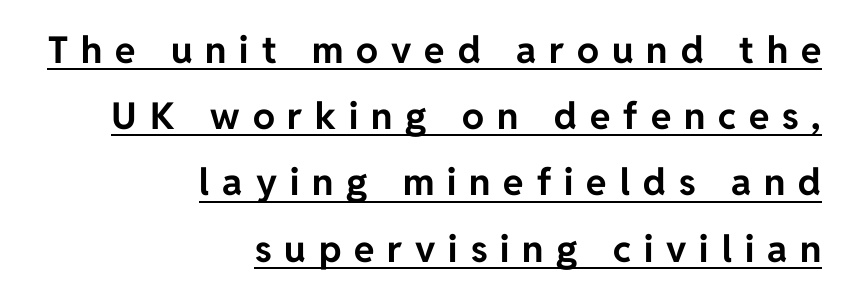
Proportional: the letters do not fall into vertical columns. Compared with undecorated copy, this sample adds a rule below the words. The typesetting leans heavy: a genuine bold. Do the letters lean? They stand straight. This rendering widens character spacing well past its baseline value. To sum up the face: it is a sans, with no serifs.
